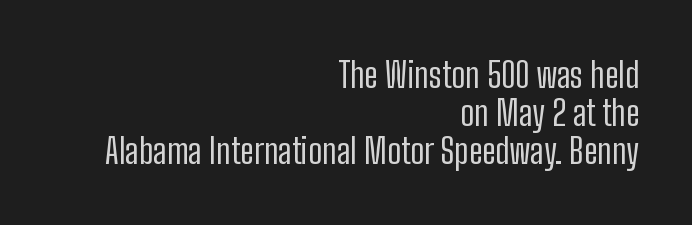
It's the straight-up-and-down kind of type. The designer went with a sans here, leaving each stem footless. How are the letters spaced? Ordinarily, with no added tracking. Is this a heavy cut? Hardly; it is regular or lighter.
